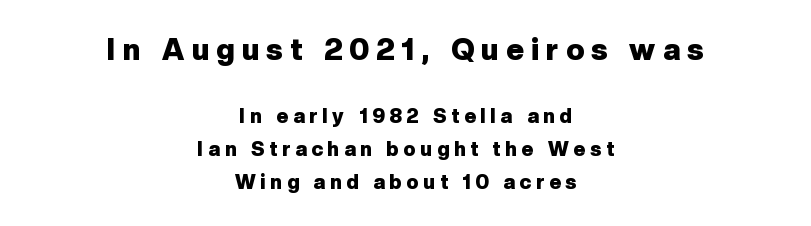
{"serif": "no", "italic": "no", "bold": "yes", "weight": "heavy", "width": "normal", "stroke_contrast": "low", "x_height": "medium", "monospaced": "no", "underline": "no", "align": "center", "line_spacing": "normal", "line_spacing_ratio": 1.65, "letter_spacing": "wide", "letter_spacing_em": 0.24, "larger_block": "first", "size_ratio": 1.5, "glyph_px": 30}
